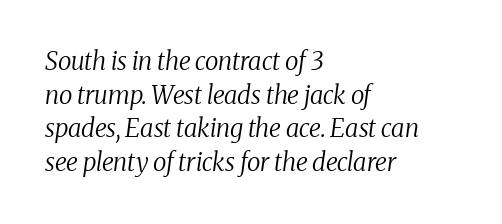
The image shows 25 px text type, italic (leaning right); set left-aligned, normal line spacing (1.35x), normal letter spacing, not underlined.
